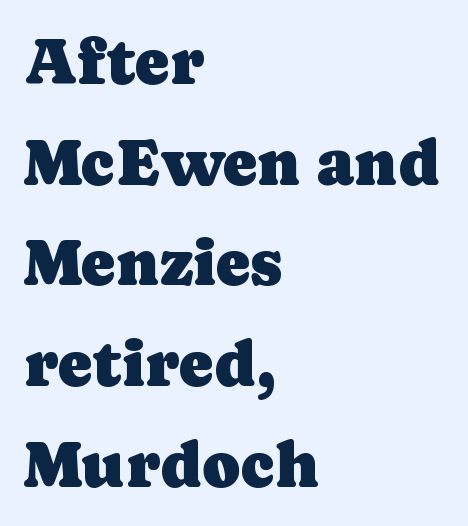
{"serif": "yes", "italic": "no", "width": "normal", "stroke_contrast": "low", "x_height": "medium", "monospaced": "no", "underline": "no", "align": "left", "line_spacing": "normal", "line_spacing_ratio": 1.55, "letter_spacing": "normal", "letter_spacing_em": 0.0, "glyph_px": 65}
